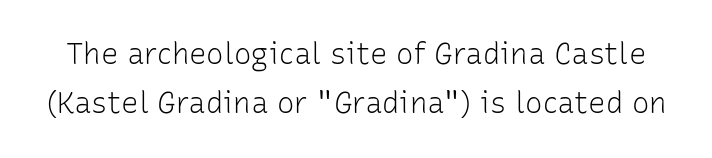
Q: Is the text bold? A: No.
Q: Is the text italic (slanted)? A: No, it is upright.
Q: Is the typeface a serif or a sans-serif typeface? A: Sans-serif.
Q: Is the text underlined? A: No.
Q: Is the spacing between letters normal or unusually wide? A: Normal.
Q: Is the spacing between lines tight, normal or loose? A: Normal.
Q: Width (condensed, normal, or wide)? A: Normal.
Q: Stroke contrast? A: Low.
Q: x-height? A: Medium.
Q: Monospaced? A: No.
